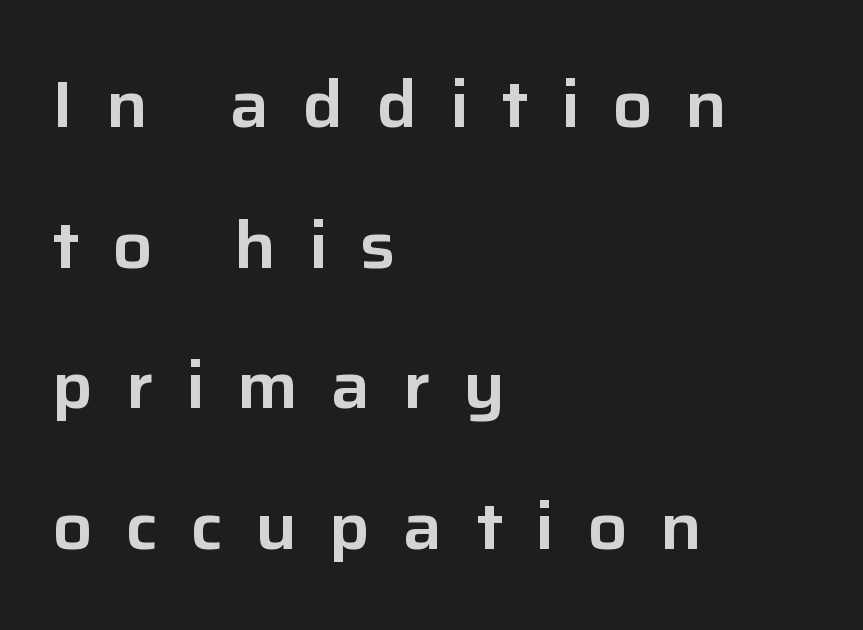
{"serif": "no", "italic": "no", "width": "normal", "stroke_contrast": "low", "x_height": "medium", "monospaced": "no", "underline": "no", "align": "left", "line_spacing": "loose", "line_spacing_ratio": 2.13, "letter_spacing": "wide", "letter_spacing_em": 0.49, "glyph_px": 66}
